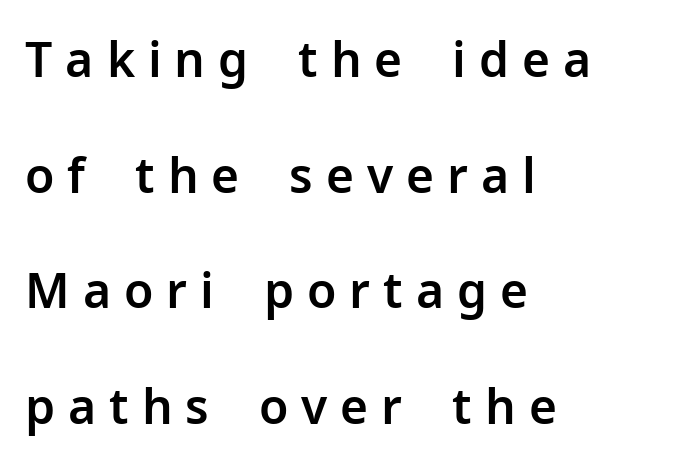
{"serif": "no", "italic": "no", "width": "normal", "stroke_contrast": "low", "x_height": "medium", "monospaced": "no", "underline": "no", "align": "left", "line_spacing": "loose", "line_spacing_ratio": 2.41, "letter_spacing": "wide", "letter_spacing_em": 0.27, "glyph_px": 48}
